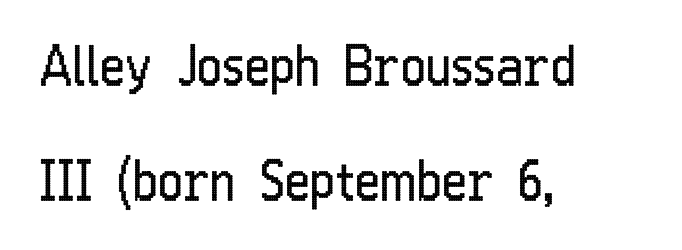
The image shows 54 px regular-weight, condensed sans-serif type, upright; set left-aligned, loose line spacing (2.13x), normal letter spacing, not underlined; low stroke contrast and a medium x-height.
